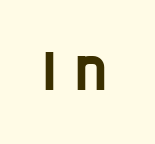
{"serif": "no", "width": "condensed", "stroke_contrast": "low", "x_height": "large", "monospaced": "no", "underline": "no", "letter_spacing": "wide", "letter_spacing_em": 0.35, "glyph_px": 54}
